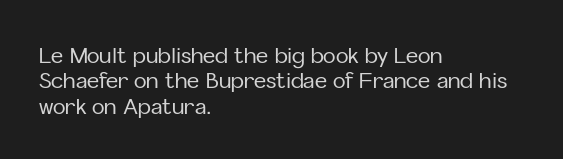
{"italic": "no", "underline": "no", "align": "left", "line_spacing_ratio": 1.21, "letter_spacing": "normal", "letter_spacing_em": 0.0, "glyph_px": 21}
